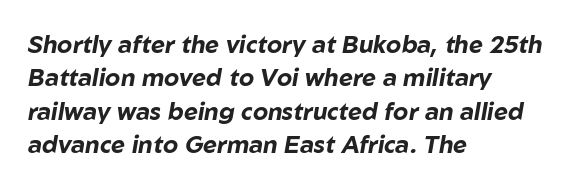
{"italic": "yes", "lean": "right", "slant_degrees": 10, "bold": "yes", "underline": "no", "align": "left", "line_spacing": "normal", "line_spacing_ratio": 1.39, "letter_spacing": "normal", "letter_spacing_em": 0.0, "glyph_px": 24}
